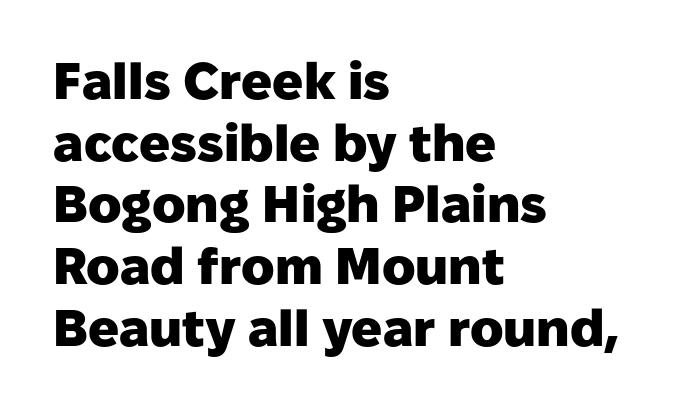
As a designer I'd log this as weight 700, bold. The designer went with a sans here, leaving each stem footless. This sample uses an upright cut, with every glyph sitting square on the baseline. Casual observation: everything's shoved over to the left. Varying glyph widths throughout — classic text-font behaviour.
